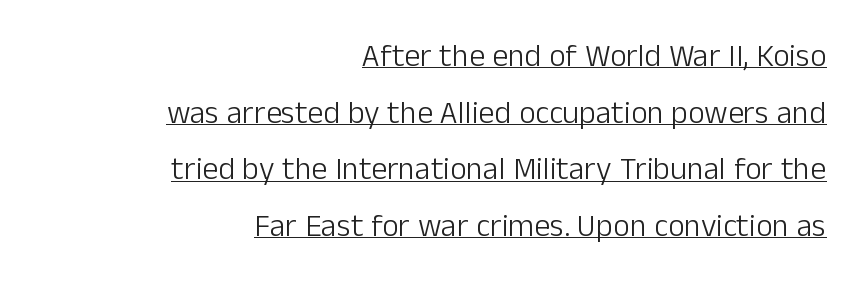
The image shows 32 px light sans-serif type, upright; set right-aligned, line spacing 1.77x, normal letter spacing, underlined; low stroke contrast and a medium x-height.
